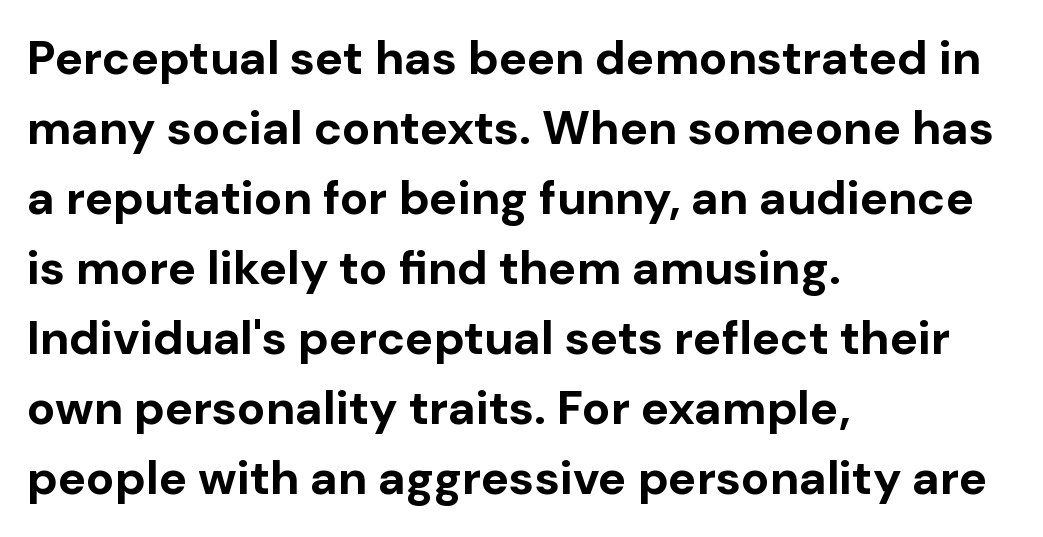
Q: Is the text bold? A: Yes.
Q: Is the text italic (slanted)? A: No, it is upright.
Q: Is the typeface a serif or a sans-serif typeface? A: Sans-serif.
Q: Is the text underlined? A: No.
Q: How is the paragraph aligned? A: Left-aligned.
Q: Is the spacing between letters normal or unusually wide? A: Normal.
Q: Is the spacing between lines tight, normal or loose? A: Normal.
Q: Width (condensed, normal, or wide)? A: Normal.
Q: Stroke contrast? A: Low.
Q: x-height? A: Medium.
Q: Monospaced? A: No.
